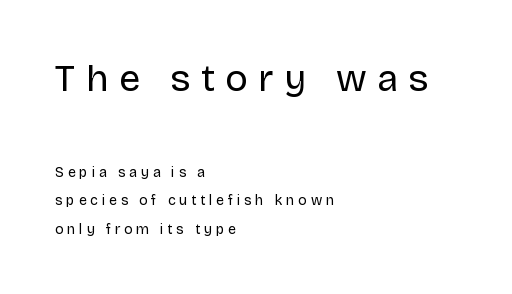
The upper block of text is set noticeably larger than the block beneath it. Typographically, this falls in the sans-serif category. The lines in this sample share a left origin and differ only in where they stop. Interline gaps are noticeably wide in this sample.
